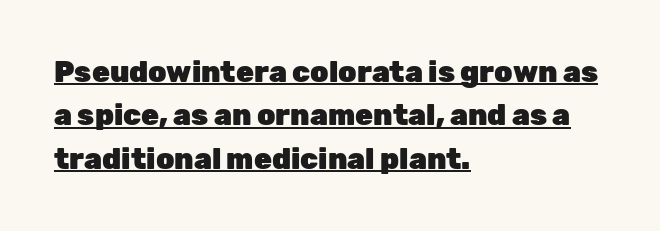
{"serif": "no", "italic": "no", "bold": "yes", "weight": "heavy", "width": "normal", "stroke_contrast": "low", "x_height": "medium", "monospaced": "no", "underline": "yes", "align": "left", "line_spacing": "normal", "line_spacing_ratio": 1.5, "letter_spacing": "normal", "letter_spacing_em": 0.0, "glyph_px": 29}
